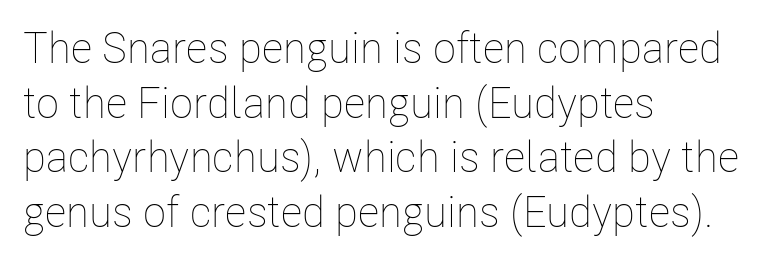
Q: Is the text bold? A: No.
Q: Is the text italic (slanted)? A: No, it is upright.
Q: Is the text underlined? A: No.
Q: How is the paragraph aligned? A: Left-aligned.
Q: Is the spacing between letters normal or unusually wide? A: Normal.
Q: Is the spacing between lines tight, normal or loose? A: Normal.
Q: Width (condensed, normal, or wide)? A: Condensed.
Q: Stroke contrast? A: Low.
Q: x-height? A: Medium.
Q: Monospaced? A: No.
